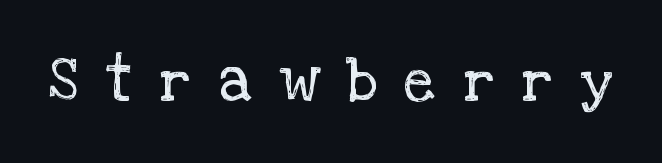
No word sits above an underline. Posture: upright roman. These lines are rendered in a variable-pitch font. A typesetter would label this face a serif. This is not heavy type; no bold has been used. The letters are spread apart with noticeably loose tracking.
